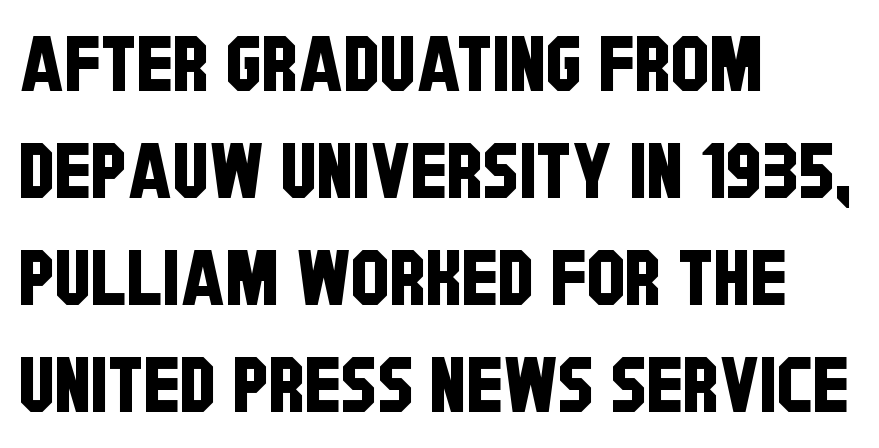
Q: Is the typeface a serif or a sans-serif typeface? A: Sans-serif.
Q: Is the text underlined? A: No.
Q: How is the paragraph aligned? A: Left-aligned.
Q: Is the spacing between letters normal or unusually wide? A: Normal.
Q: Is the spacing between lines tight, normal or loose? A: Normal.
Q: Width (condensed, normal, or wide)? A: Condensed.
Q: Stroke contrast? A: Low.
Q: x-height? A: Large.
Q: Monospaced? A: No.
